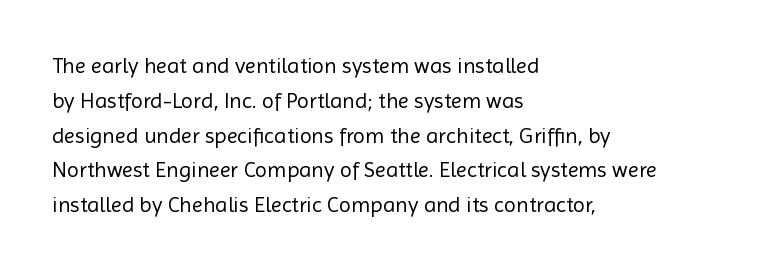
All the whitespace from short lines collects on the right. No extra tracking has been applied to these lines. Characters remain perfectly vertical along every line. The space beneath each line is pristine and unruled. Vertical stems look standard width or narrower in stroke.
